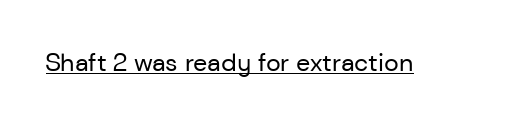
{"italic": "no", "bold": "no", "underline": "yes", "letter_spacing": "normal", "letter_spacing_em": 0.0, "glyph_px": 25}
